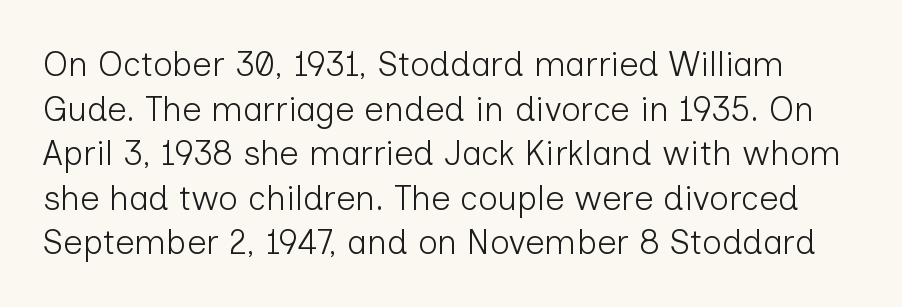
The image shows 34 px light sans-serif type, upright; set normal line spacing (1.31x), normal letter spacing, not underlined; low stroke contrast and a medium x-height.
